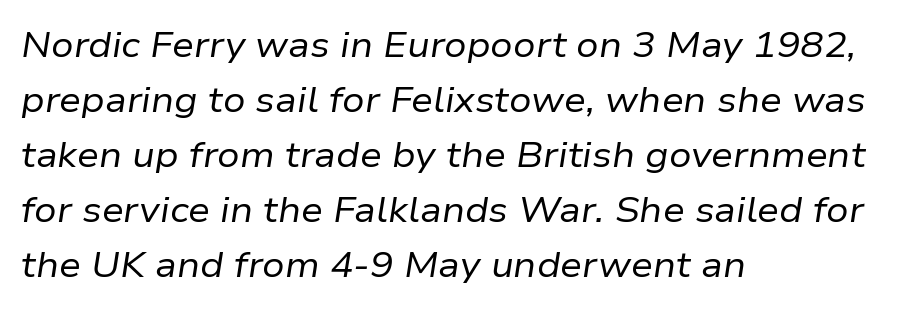
{"italic": "yes", "lean": "right", "slant_degrees": 9, "bold": "no", "weight": "regular", "width": "normal", "stroke_contrast": "low", "x_height": "medium", "monospaced": "no", "underline": "no", "align": "left", "line_spacing": "normal", "line_spacing_ratio": 1.57, "letter_spacing": "normal", "letter_spacing_em": 0.0, "glyph_px": 35}
